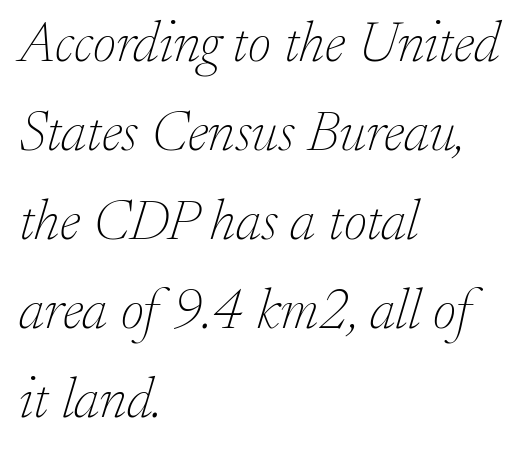
Summary of weight: not heavy and not bold. Old-style or modern, the face here clearly has serifs. Quick note: interline space is typical. The baseline area is clear. These lines stack with their left ends in a neat column. Observe the lean: these are italic letterforms.
